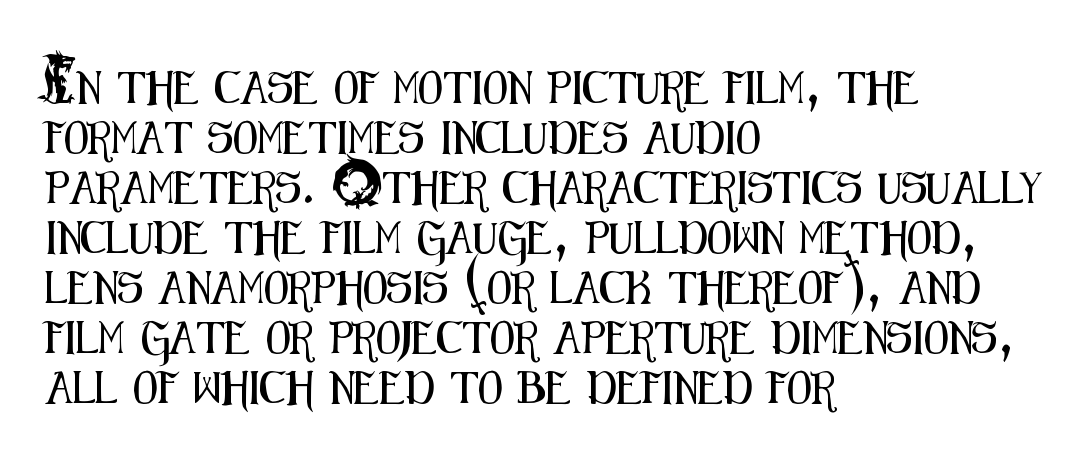
The image shows 32 px condensed sans-serif type, upright; set left-aligned, normal line spacing (1.56x), normal letter spacing, not underlined; medium stroke contrast and a small x-height.
